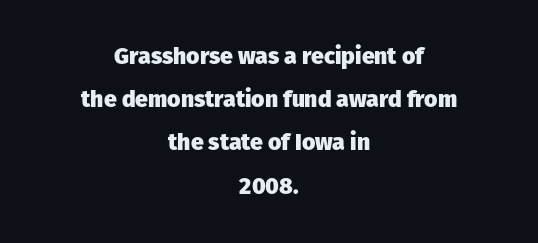
{"italic": "no", "bold": "yes", "underline": "no", "align": "center", "line_spacing_ratio": 1.88, "letter_spacing": "normal", "letter_spacing_em": 0.0, "glyph_px": 23}
